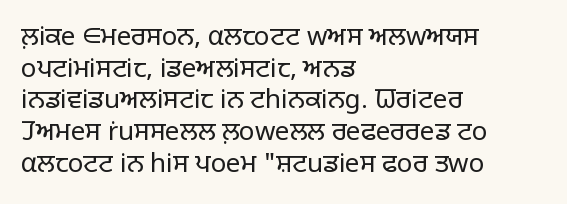
Nope, not italic — everything's standing straight. The font is comparable to plain body text, perhaps lighter. Inter-character spacing is left at the font's built-in metrics. The zone under the glyphs is completely vacant. These lines are set flush left with a ragged right edge.
